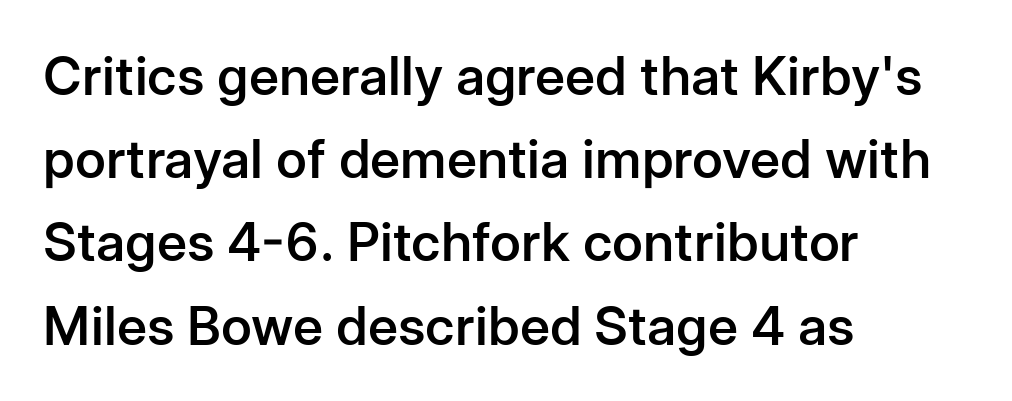
Are there feet on the stems? There aren't — it's a sans. A typesetter would call this proportional, since set widths differ per character. Each new line begins a customary step beneath the previous one. The gap between lines stays unmarked. Every row of glyphs begins at an identical x-position on the left. How are the letters spaced? Ordinarily, with no added tracking.
